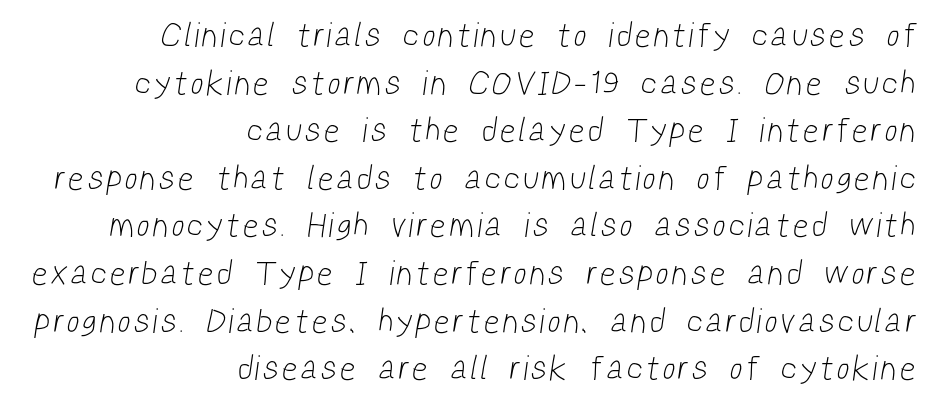
Summary of vertical rhythm: regular, with standard interline spacing. The passage shown is typed in a proportional face where columns would drift. Which margin do the lines hug? The right one — the left edge is uneven. This reads as an unemphasized weight, regular at the heaviest. The face used here is a sans, in the tradition of grotesques and geometrics. Descenders hang freely into open space.
